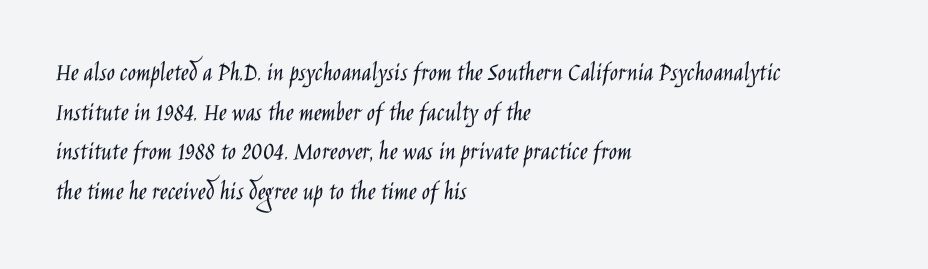
Notice how descenders clear the ascenders below comfortably — that's standard leading. Inter-character spacing is left at the font's built-in metrics. Bare-footed words on every line. The strokes are not fattened; the text isn't bold. A student would call this left alignment; a typographer would say flush left, rag right.
